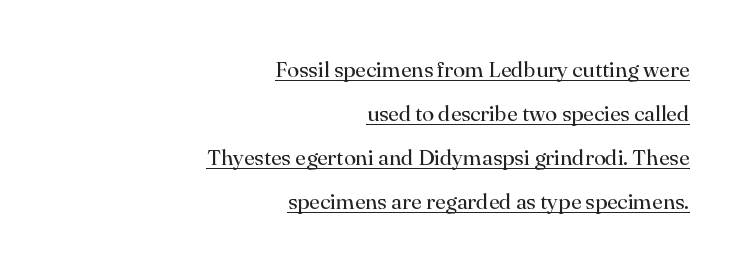
Q: Is the text bold? A: No.
Q: Is the text italic (slanted)? A: No, it is upright.
Q: Is the text underlined? A: Yes.
Q: How is the paragraph aligned? A: Right-aligned.
Q: Is the spacing between letters normal or unusually wide? A: Normal.
Q: Is the spacing between lines tight, normal or loose? A: Loose.
